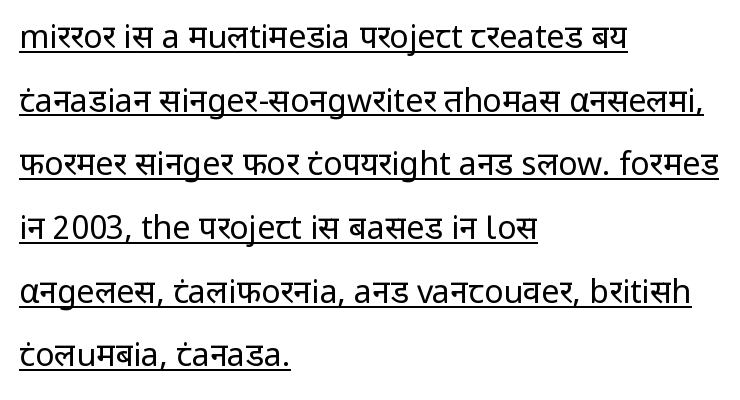
Q: Is the text bold? A: No.
Q: Is the text italic (slanted)? A: No, it is upright.
Q: Is the typeface a serif or a sans-serif typeface? A: Sans-serif.
Q: Is the text underlined? A: Yes.
Q: How is the paragraph aligned? A: Left-aligned.
Q: Is the spacing between letters normal or unusually wide? A: Normal.
Q: Is the spacing between lines tight, normal or loose? A: Loose.
Q: Width (condensed, normal, or wide)? A: Normal.
Q: Stroke contrast? A: Low.
Q: x-height? A: Medium.
Q: Monospaced? A: No.
